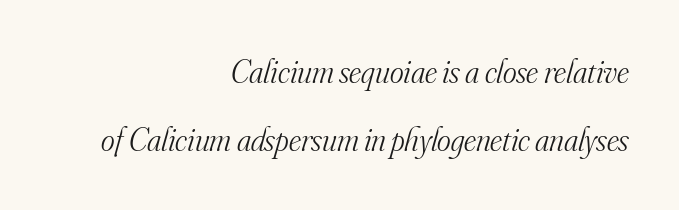
{"serif": "yes", "italic": "yes", "lean": "right", "slant_degrees": 16, "bold": "no", "weight": "light", "width": "normal", "stroke_contrast": "medium", "x_height": "small", "monospaced": "no", "underline": "no", "align": "right", "line_spacing": "loose", "line_spacing_ratio": 2.06, "letter_spacing": "normal", "letter_spacing_em": 0.0, "glyph_px": 33}
